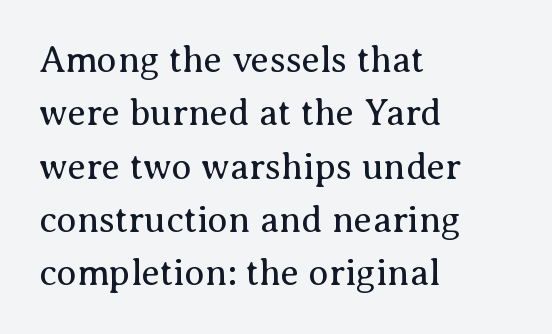
Q: Is the text bold? A: No.
Q: Is the text italic (slanted)? A: No, it is upright.
Q: Is the typeface a serif or a sans-serif typeface? A: Serif.
Q: Is the text underlined? A: No.
Q: How is the paragraph aligned? A: Left-aligned.
Q: Is the spacing between letters normal or unusually wide? A: Normal.
Q: Is the spacing between lines tight, normal or loose? A: Normal.
Q: Width (condensed, normal, or wide)? A: Normal.
Q: Stroke contrast? A: Medium.
Q: x-height? A: Medium.
Q: Monospaced? A: No.
